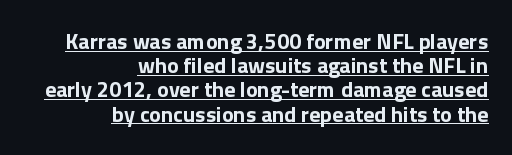
The image shows 22 px bold type, upright; set right-aligned, tight line spacing (1.1x), normal letter spacing, underlined.
